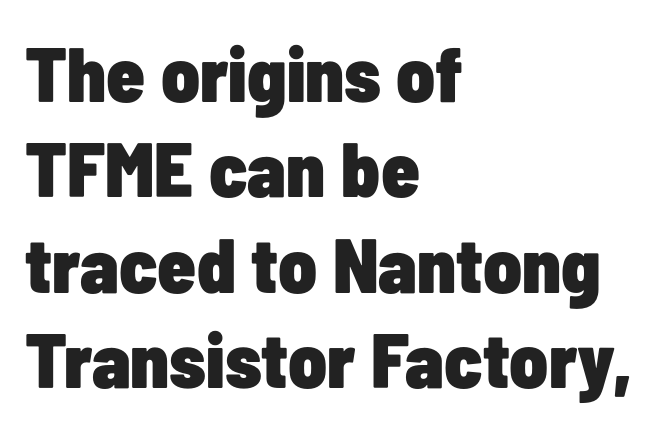
The image shows 77 px heavy, condensed sans-serif type, upright; set left-aligned, line spacing 1.24x, normal letter spacing, not underlined; low stroke contrast and a medium x-height.
